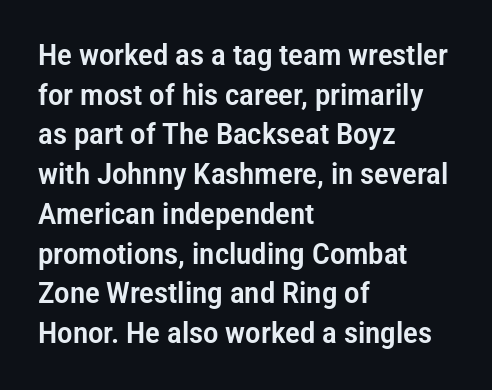
{"serif": "no", "italic": "no", "width": "condensed", "stroke_contrast": "low", "x_height": "medium", "monospaced": "no", "underline": "no", "align": "left", "line_spacing": "normal", "line_spacing_ratio": 1.37, "letter_spacing": "normal", "letter_spacing_em": 0.0, "glyph_px": 29}
